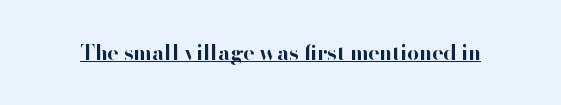
{"italic": "no", "bold": "yes", "underline": "yes", "letter_spacing": "normal", "letter_spacing_em": 0.0, "glyph_px": 21}
